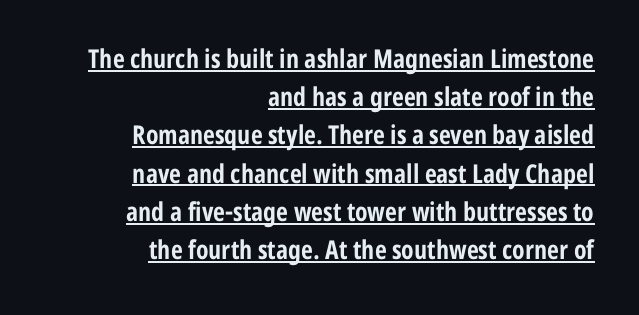
{"italic": "no", "bold": "yes", "underline": "yes", "align": "right", "line_spacing": "normal", "line_spacing_ratio": 1.47, "letter_spacing": "normal", "letter_spacing_em": 0.0, "glyph_px": 26}
